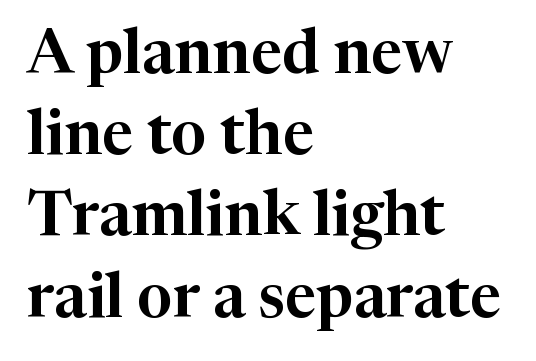
The image shows 62 px serif type, upright; set left-aligned, normal line spacing (1.31x), normal letter spacing, not underlined; high stroke contrast and a medium x-height.
